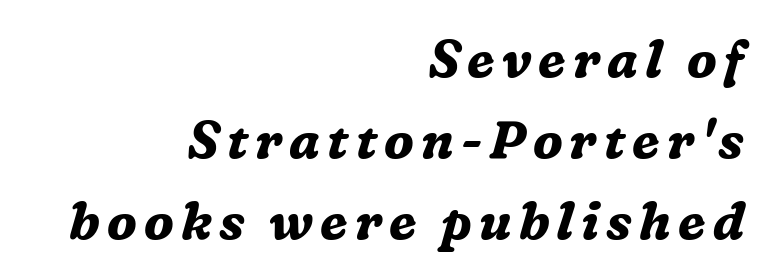
Q: Is the text bold? A: Yes.
Q: Is the text italic (slanted)? A: Yes, it leans right by about 16 degrees.
Q: Is the typeface a serif or a sans-serif typeface? A: Serif.
Q: Is the text underlined? A: No.
Q: How is the paragraph aligned? A: Right-aligned.
Q: Is the spacing between lines tight, normal or loose? A: Normal.
Q: Width (condensed, normal, or wide)? A: Normal.
Q: Stroke contrast? A: Medium.
Q: x-height? A: Medium.
Q: Monospaced? A: No.
